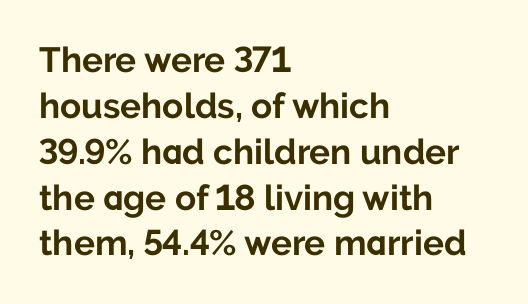
The letters advance in unequal steps, a hallmark of proportional type. Weight: bold. The area under the type is left untouched. Every stem runs plumb, perpendicular to the baseline. A typesetter would call this zero additional tracking.
